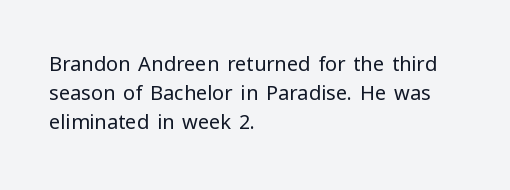
A normal amount of white space separates one row of letters from the next. The foot of each line stays bare and open. The ragged edge is on the right, which tells us the setting is flush left. This sample uses an upright cut, with every glyph sitting square on the baseline. No chunkiness to these letters — they're not bold. Does extra space separate the letters? No, they use regular spacing.
